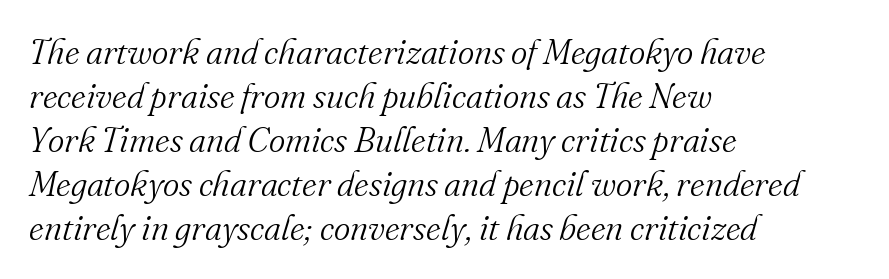
The image shows 35 px light serif type, italic (leaning right); set left-aligned, normal line spacing (1.26x), normal letter spacing, not underlined; medium stroke contrast and a small x-height.
